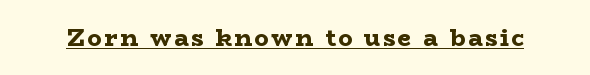
{"italic": "no", "bold": "yes", "underline": "yes", "glyph_px": 24}
